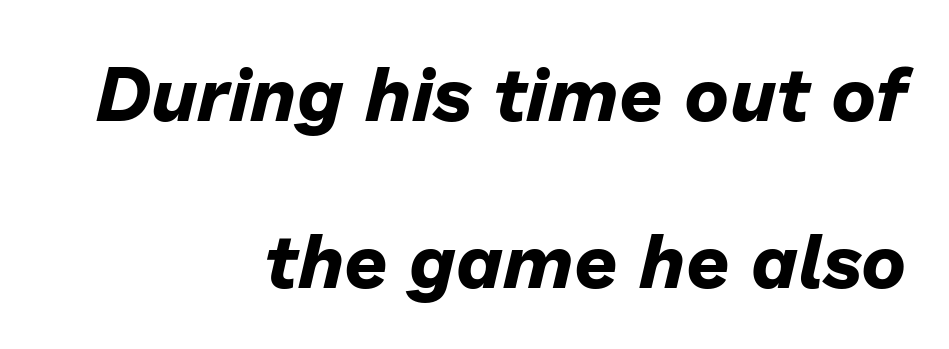
Q: Is the text bold? A: Yes.
Q: Is the text italic (slanted)? A: Yes, it leans right by about 13 degrees.
Q: Is the text underlined? A: No.
Q: How is the paragraph aligned? A: Right-aligned.
Q: Is the spacing between letters normal or unusually wide? A: Normal.
Q: Is the spacing between lines tight, normal or loose? A: Loose.
Q: Width (condensed, normal, or wide)? A: Normal.
Q: Stroke contrast? A: Low.
Q: x-height? A: Medium.
Q: Monospaced? A: No.
